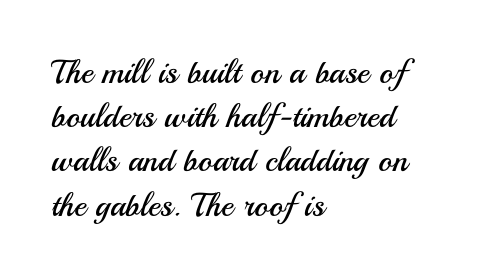
Q: Is the text bold? A: No.
Q: Is the text italic (slanted)? A: Yes.
Q: Is the typeface a serif or a sans-serif typeface? A: Sans-serif.
Q: Is the text underlined? A: No.
Q: How is the paragraph aligned? A: Left-aligned.
Q: Is the spacing between letters normal or unusually wide? A: Normal.
Q: Is the spacing between lines tight, normal or loose? A: Normal.
Q: Width (condensed, normal, or wide)? A: Normal.
Q: Stroke contrast? A: Medium.
Q: x-height? A: Small.
Q: Monospaced? A: No.
